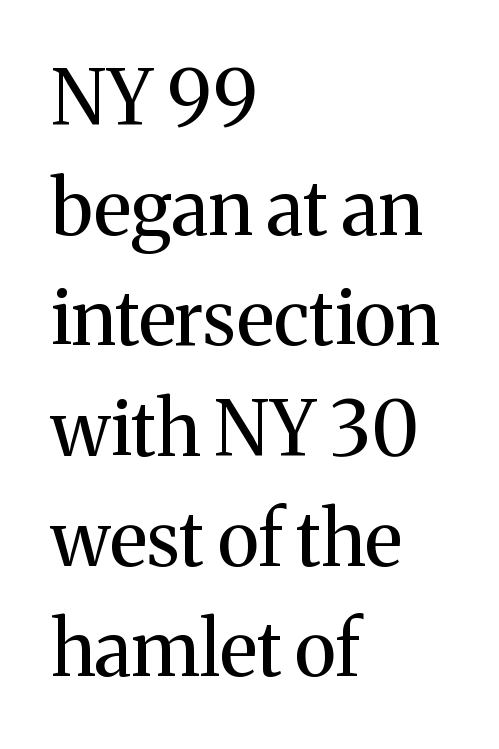
{"serif": "yes", "italic": "no", "bold": "no", "weight": "regular", "width": "normal", "stroke_contrast": "medium", "x_height": "medium", "monospaced": "no", "underline": "no", "align": "left", "line_spacing": "normal", "line_spacing_ratio": 1.47, "letter_spacing": "normal", "letter_spacing_em": 0.0, "glyph_px": 75}
